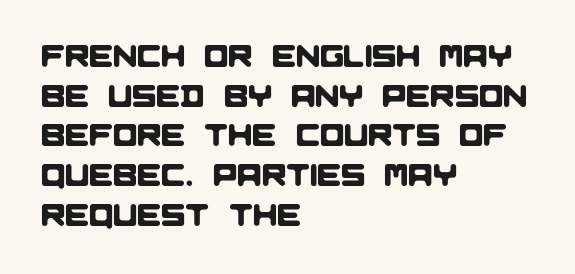
{"serif": "no", "width": "normal", "stroke_contrast": "low", "x_height": "large", "monospaced": "no", "underline": "no", "align": "left", "line_spacing_ratio": 1.24, "letter_spacing": "normal", "letter_spacing_em": 0.0, "glyph_px": 32}
